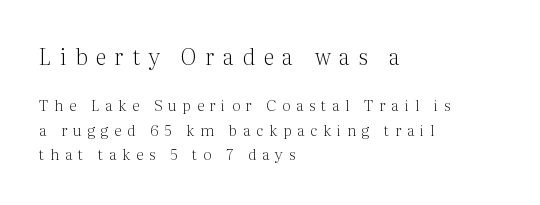
Nothing heavy about these letters — not bold at all. Posture: vertical. The zone under the glyphs is completely vacant. The rendering inserts visible extra space after every character.
